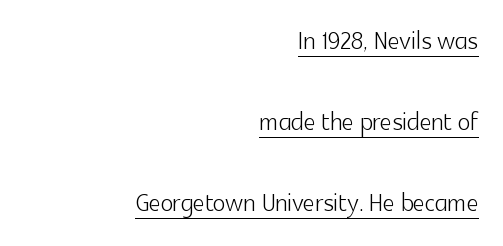
{"serif": "no", "italic": "no", "bold": "no", "weight": "light", "width": "normal", "x_height": "medium", "monospaced": "no", "underline": "yes", "align": "right", "line_spacing": "loose", "line_spacing_ratio": 2.45, "letter_spacing": "normal", "letter_spacing_em": 0.0, "glyph_px": 33}
